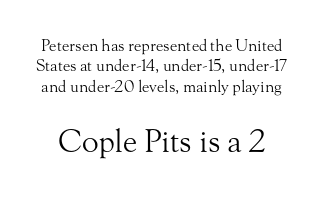
These lines sit exactly where default settings would place them. The type is set solid horizontally, with unmodified tracking. The area under the type is left untouched. Character widths vary here, with narrow letters taking less room than wide ones.
